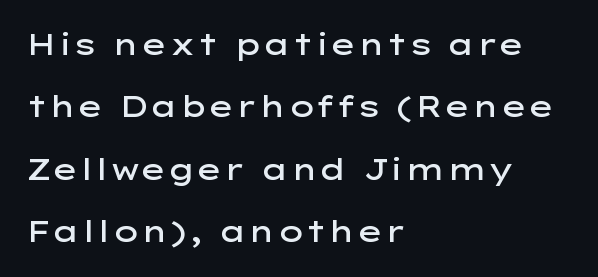
The rendering uses natural spacing where letterforms have individual widths. The text was rendered using a sans face with plain stroke endings. The specimen omits any rule beneath the text block's lines. You can tell it's not italic because the verticals are truly vertical.
